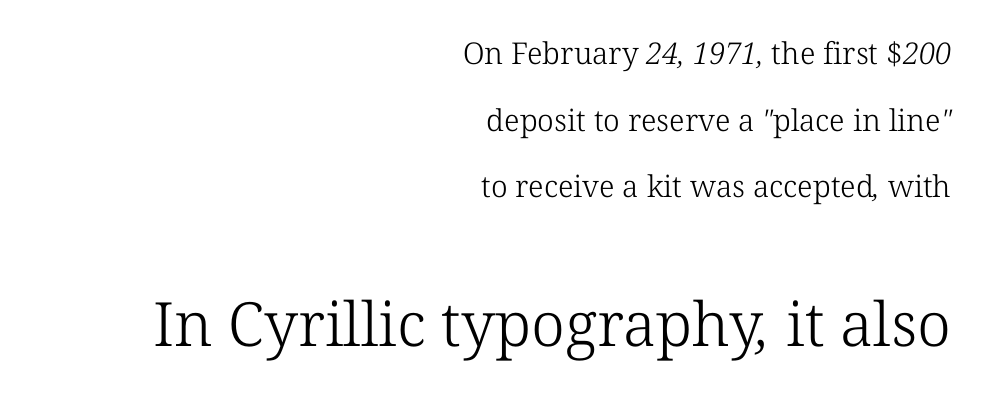
The image shows 61 px light serif type; set right-aligned, loose line spacing (2.22x), normal letter spacing, not underlined; the second (bottom) block is 2.03x larger; low stroke contrast and a medium x-height.
